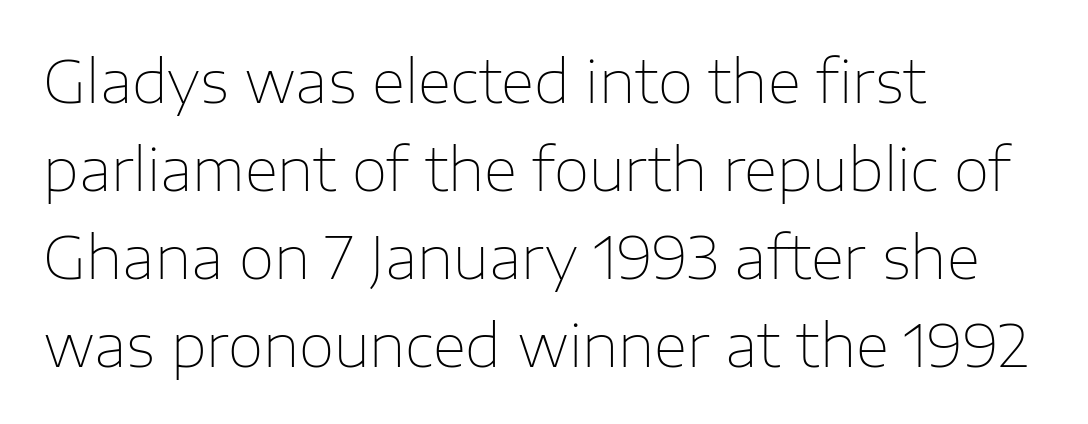
Compared with typical body copy, the letter spacing here is the same. Has an underline been added? It has not. The letters advance in unequal steps, a hallmark of proportional type. Unlike a traditional serif, this face leaves its strokes unadorned. Each new line begins a customary step beneath the previous one. You can tell it's not italic because the verticals are truly vertical.
